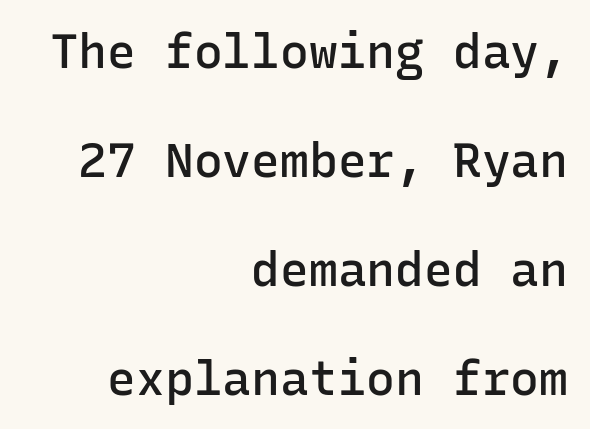
The image shows 48 px semibold sans-serif type, upright, monospaced; set right-aligned, loose line spacing (2.27x), normal letter spacing, not underlined; low stroke contrast and a medium x-height.
